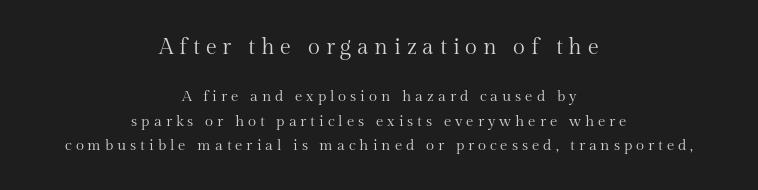
Q: Is the text bold? A: No.
Q: Is the text italic (slanted)? A: No, it is upright.
Q: Is the text underlined? A: No.
Q: How is the paragraph aligned? A: Centered.
Q: Is the spacing between letters normal or unusually wide? A: Unusually wide.
Q: Is the spacing between lines tight, normal or loose? A: Normal.
Q: Which block of text is set in a larger size, the first (top) or the second (bottom)? A: The first (top) one.
